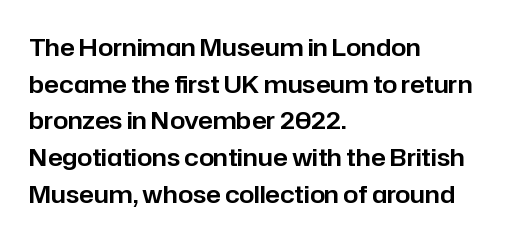
Q: Is the text italic (slanted)? A: No, it is upright.
Q: Is the text underlined? A: No.
Q: How is the paragraph aligned? A: Left-aligned.
Q: Is the spacing between letters normal or unusually wide? A: Normal.
Q: Is the spacing between lines tight, normal or loose? A: Normal.
